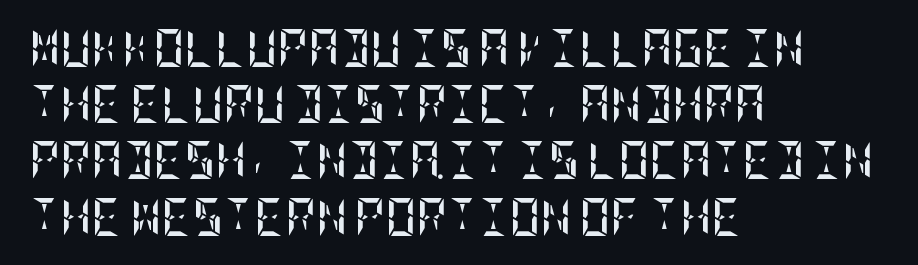
Q: Is the text bold? A: Yes.
Q: Is the text italic (slanted)? A: No, it is upright.
Q: Is the text underlined? A: No.
Q: How is the paragraph aligned? A: Left-aligned.
Q: Is the spacing between letters normal or unusually wide? A: Normal.
Q: Is the spacing between lines tight, normal or loose? A: Normal.
Q: Width (condensed, normal, or wide)? A: Condensed.
Q: Stroke contrast? A: Low.
Q: x-height? A: Large.
